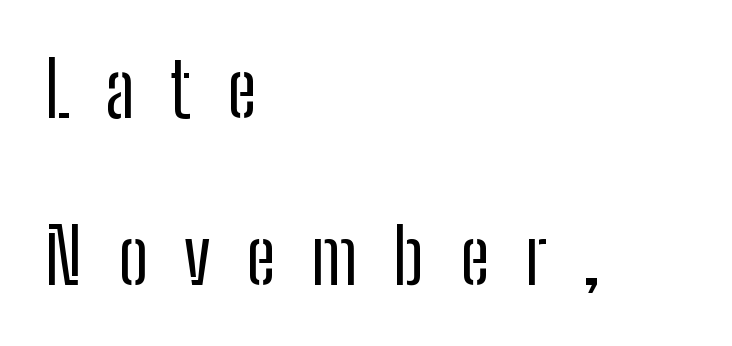
The image shows 75 px regular-weight, condensed sans-serif type, upright; set left-aligned, loose line spacing (2.23x), unusually wide letter spacing (+0.48 em), not underlined; low stroke contrast and a medium x-height.
